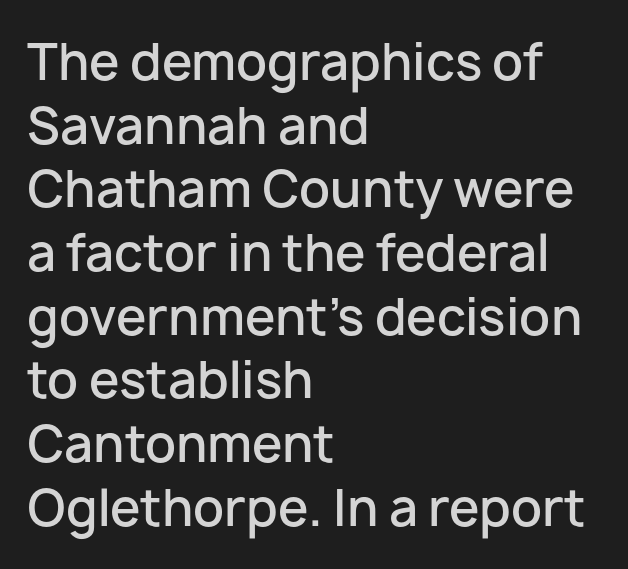
The gaps between neighbouring characters are ordinary and unremarkable. Leftover space on each line is placed entirely after the last word. Serif or sans? Sans — the stroke terminals are bare. Underline: absent. The lines sit at an ordinary, default distance from one another.
